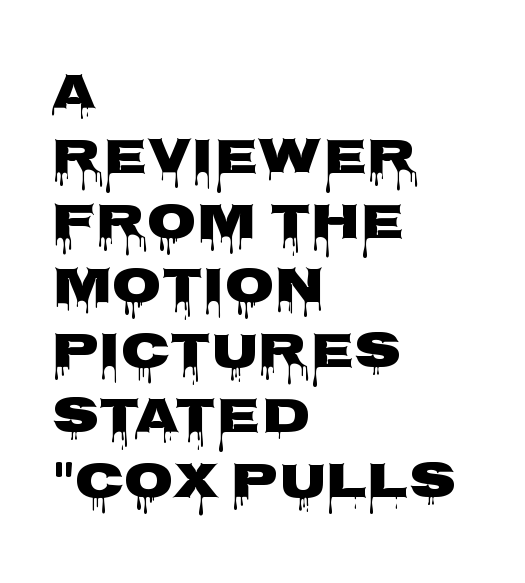
The area under the type is left untouched. Does the leading feel generous? No, just average. Each word holds together tightly as a unit, with standard inter-letter gaps. Think of a printed novel: that variable character pitch is what you see here.
